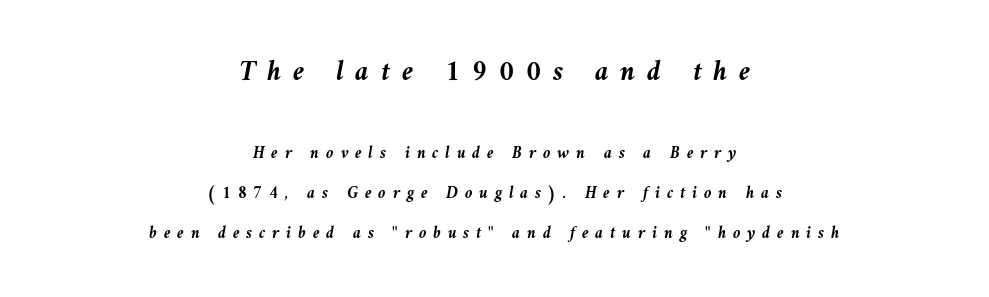
The image shows 29 px semibold type, italic (leaning left); set centered, loose line spacing (2.35x), unusually wide letter spacing (+0.4 em), not underlined; the first (top) block is 1.71x larger; medium stroke contrast and a medium x-height.
